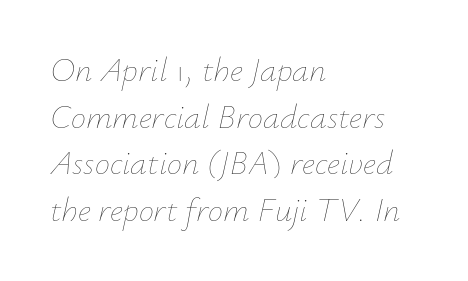
The image shows 34 px thin type, italic (leaning right); set left-aligned, normal line spacing (1.37x), normal letter spacing, not underlined; low stroke contrast and a small x-height.
